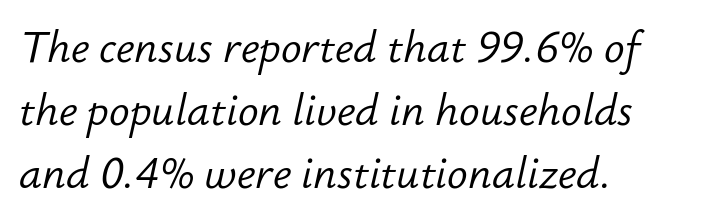
{"italic": "yes", "lean": "right", "slant_degrees": 12, "bold": "no", "weight": "light", "width": "normal", "stroke_contrast": "low", "x_height": "small", "monospaced": "no", "underline": "no", "align": "left", "line_spacing": "normal", "line_spacing_ratio": 1.47, "letter_spacing": "normal", "letter_spacing_em": 0.0, "glyph_px": 43}
